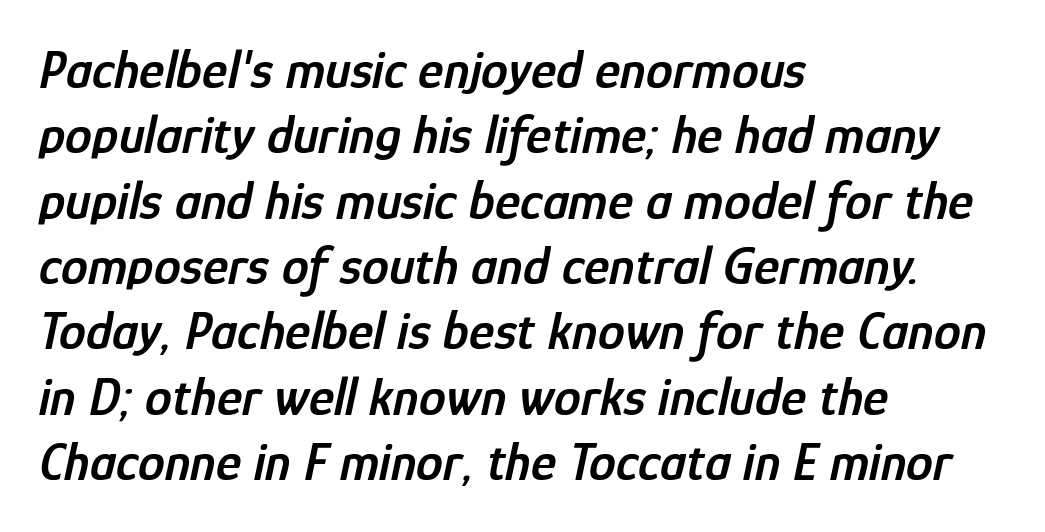
Q: Is the text bold? A: Semi-bold.
Q: Is the text italic (slanted)? A: Yes, it leans right by about 12 degrees.
Q: Is the text underlined? A: No.
Q: How is the paragraph aligned? A: Left-aligned.
Q: Is the spacing between letters normal or unusually wide? A: Normal.
Q: Width (condensed, normal, or wide)? A: Condensed.
Q: Stroke contrast? A: Low.
Q: x-height? A: Medium.
Q: Monospaced? A: No.
